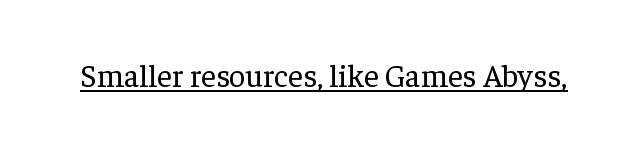
The image shows 32 px regular-weight serif type, upright; set normal letter spacing, underlined; low stroke contrast and a medium x-height.
